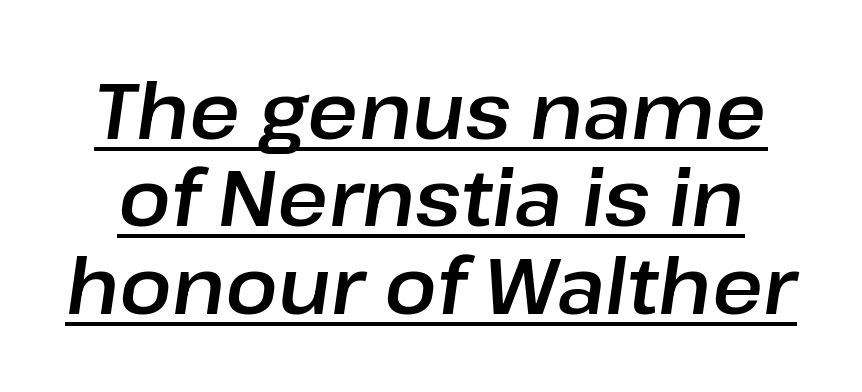
Emphasis is given by a line drawn under the lettering. In terms of letterspacing, this is plain default setting. The line-height multiplier appears low, near solid setting. The typography opts for an oblique posture over an upright one. The rendering uses natural spacing where letterforms have individual widths.
